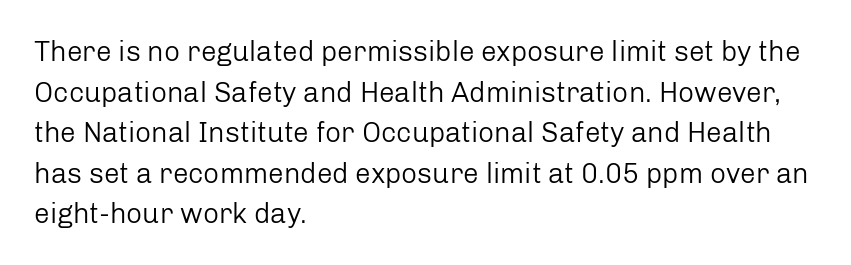
Think of a printed novel: that variable character pitch is what you see here. The strokes carry an ordinary text weight at most. Short and long lines alike share a common starting point at left. The designer went with a sans here, leaving each stem footless. The face used here is rendered with its standard letterfit. Any mark beneath the type? The region is blank.
